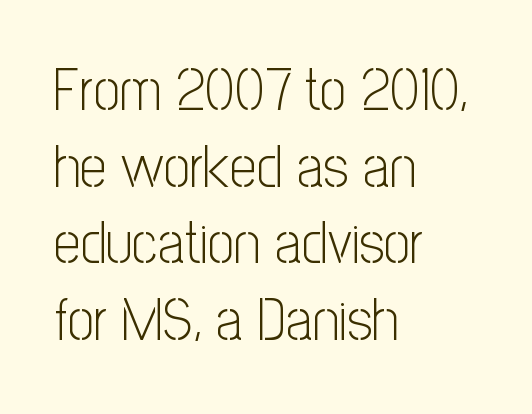
{"serif": "no", "italic": "no", "bold": "no", "weight": "light", "width": "condensed", "stroke_contrast": "low", "x_height": "medium", "monospaced": "no", "underline": "no", "align": "left", "line_spacing": "normal", "line_spacing_ratio": 1.3, "letter_spacing": "normal", "letter_spacing_em": 0.0, "glyph_px": 59}
